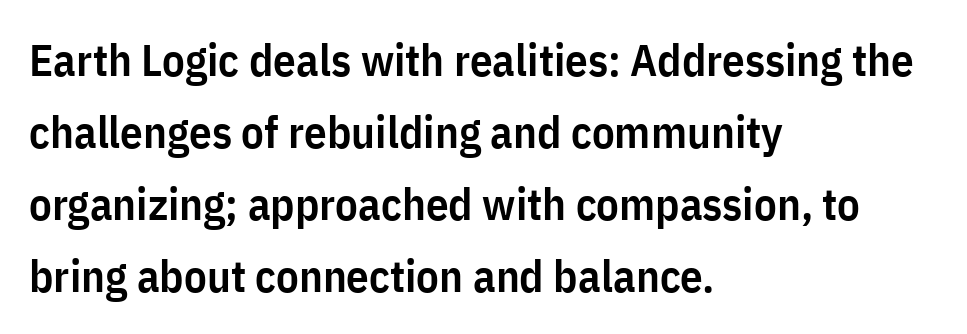
The leading is moderate, giving the passage an even texture. Words float on clear page, feet unadorned. A student would call this left alignment; a typographer would say flush left, rag right. What stands out about the letter spacing? Nothing — it is the standard amount.
